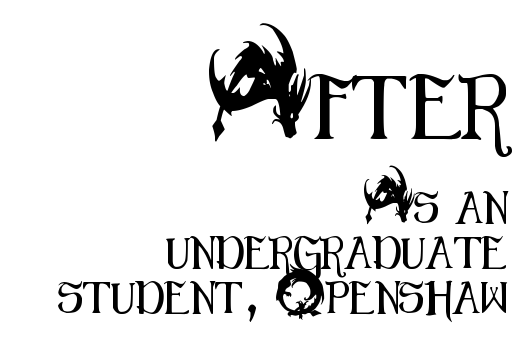
{"serif": "no", "italic": "no", "width": "condensed", "stroke_contrast": "medium", "x_height": "small", "monospaced": "no", "underline": "no", "align": "right", "line_spacing": "normal", "line_spacing_ratio": 1.41, "letter_spacing": "normal", "letter_spacing_em": 0.0, "larger_block": "first", "size_ratio": 2.03, "glyph_px": 65}
